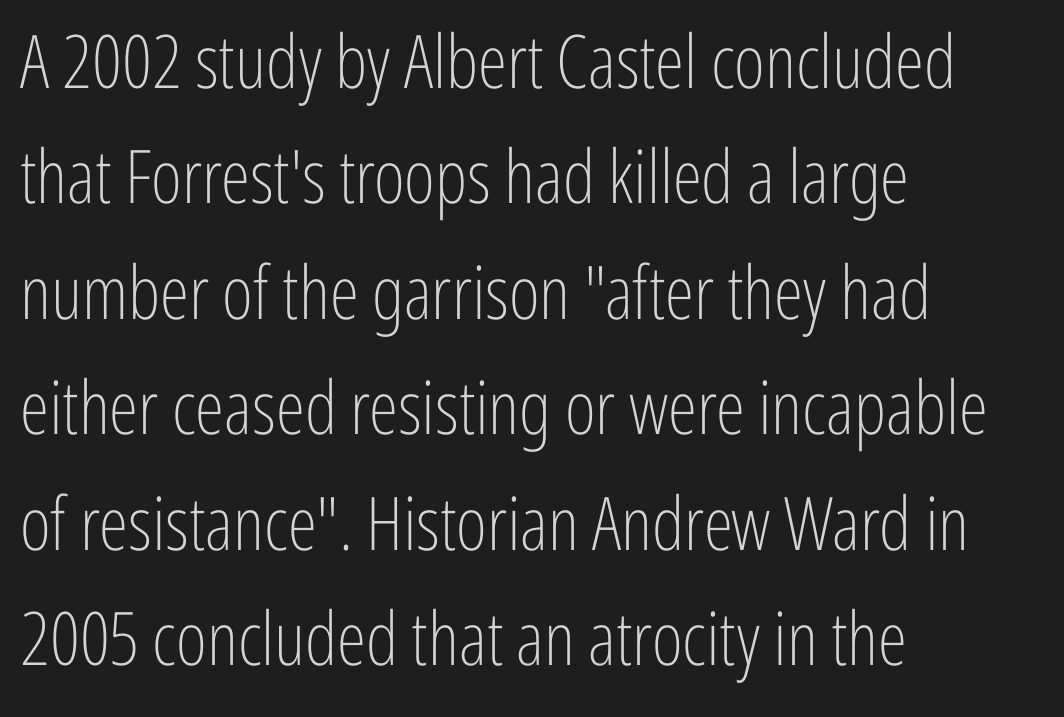
The image shows 74 px light, condensed sans-serif type, upright; set left-aligned, normal line spacing (1.56x), normal letter spacing, not underlined; low stroke contrast and a medium x-height.
